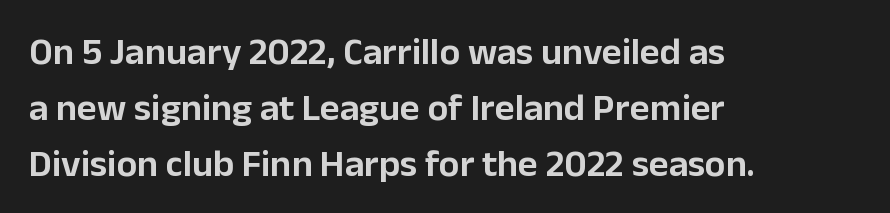
Default kerning and tracking; the words read as compact shapes. The characters display no serif detailing; their extremities are plain. If you drew a line through each stem, it would be perfectly vertical. Clear beneath every line of the passage. Is there much room between lines? A standard amount, neither cramped nor airy. Short and long lines alike share a common starting point at left.
